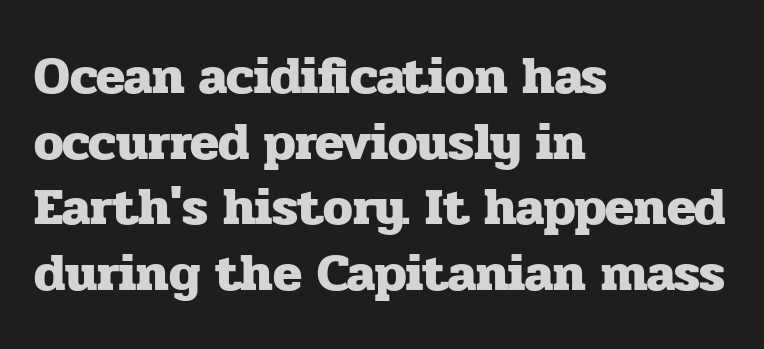
Do the characters align in a grid? No, the font is proportional. The ragged edge is on the right, which tells us the setting is flush left. Designer's note — italics off, roman on. The rendering keeps characters at their native spacing. I'd describe the lettering as bold — thick and assertive.
